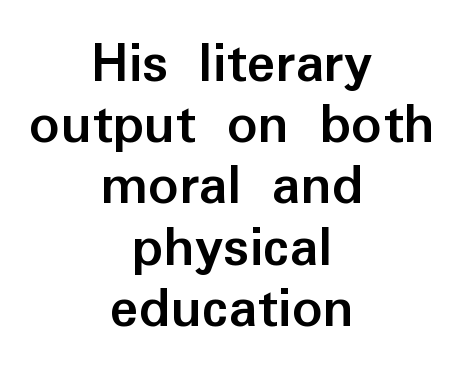
Q: Is the text bold? A: Yes.
Q: Is the text italic (slanted)? A: No, it is upright.
Q: Is the typeface a serif or a sans-serif typeface? A: Sans-serif.
Q: Is the text underlined? A: No.
Q: How is the paragraph aligned? A: Centered.
Q: Is the spacing between letters normal or unusually wide? A: Normal.
Q: Is the spacing between lines tight, normal or loose? A: Tight.
Q: Width (condensed, normal, or wide)? A: Normal.
Q: Stroke contrast? A: Low.
Q: x-height? A: Medium.
Q: Monospaced? A: No.
